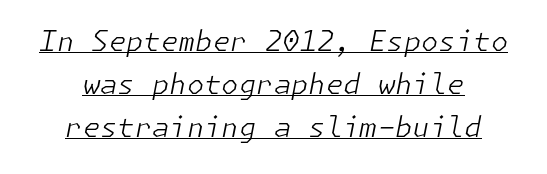
Nothing unusual about the tracking: characters are spaced as the font intends. A typographer would call this underscored text. Unbolded letterforms with no extra heft. Italic: yes, the glyphs are oblique.
